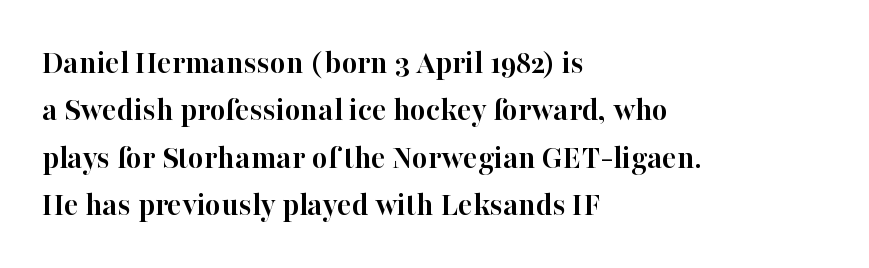
Q: Is the text bold? A: Yes.
Q: Is the text italic (slanted)? A: No, it is upright.
Q: Is the typeface a serif or a sans-serif typeface? A: Serif.
Q: Is the text underlined? A: No.
Q: How is the paragraph aligned? A: Left-aligned.
Q: Is the spacing between letters normal or unusually wide? A: Normal.
Q: Is the spacing between lines tight, normal or loose? A: Normal.
Q: Width (condensed, normal, or wide)? A: Normal.
Q: Stroke contrast? A: High.
Q: x-height? A: Medium.
Q: Monospaced? A: No.
